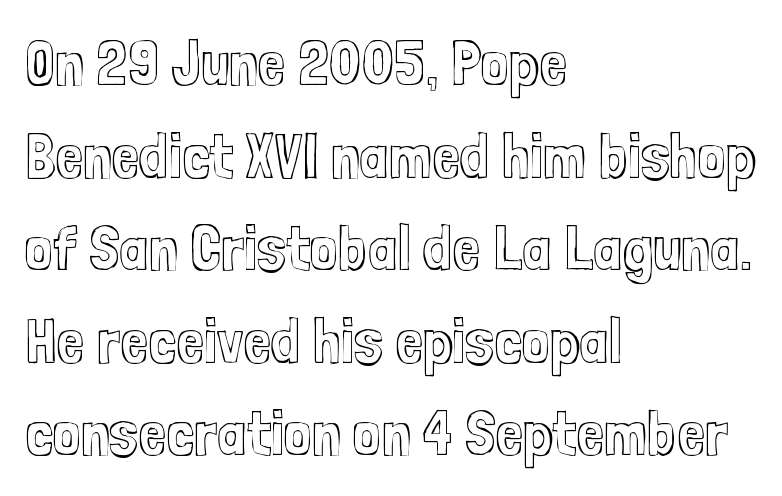
Q: Is the text italic (slanted)? A: No, it is upright.
Q: Is the text underlined? A: No.
Q: How is the paragraph aligned? A: Left-aligned.
Q: Is the spacing between letters normal or unusually wide? A: Normal.
Q: Is the spacing between lines tight, normal or loose? A: Normal.
Q: Width (condensed, normal, or wide)? A: Condensed.
Q: x-height? A: Medium.
Q: Monospaced? A: No.
